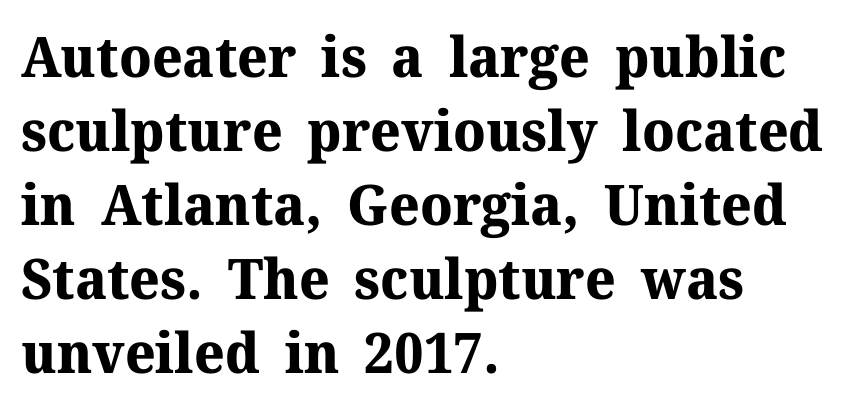
The image shows 56 px bold serif type, upright; set left-aligned, normal line spacing (1.32x), normal letter spacing, not underlined; medium stroke contrast and a medium x-height.
